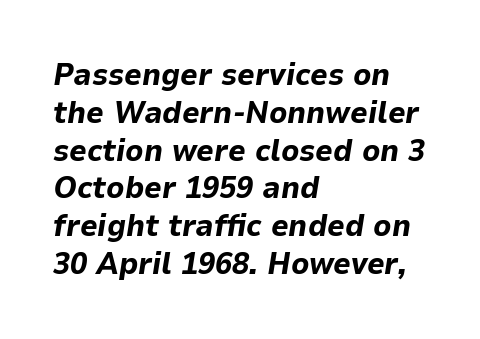
{"italic": "yes", "lean": "right", "slant_degrees": 9, "bold": "yes", "weight": "bold", "width": "normal", "stroke_contrast": "low", "x_height": "medium", "monospaced": "no", "underline": "no", "align": "left", "line_spacing_ratio": 1.22, "letter_spacing": "normal", "letter_spacing_em": 0.0, "glyph_px": 31}
